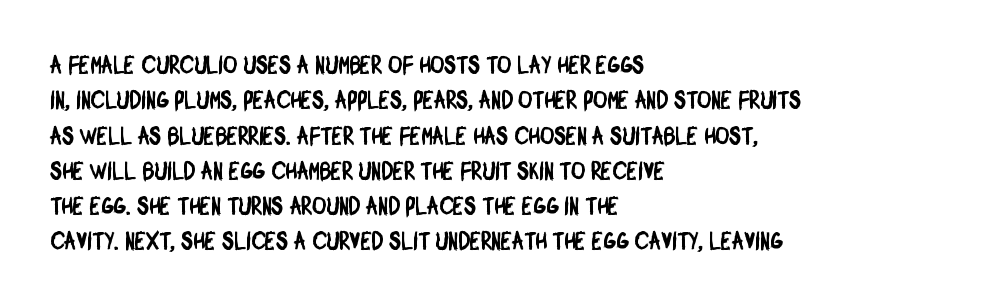
The space between consecutive lines is moderate. Beneath every word, the page is bare. Does extra space separate the letters? No, they use regular spacing. Each line starts at the same left margin while the right side varies.
